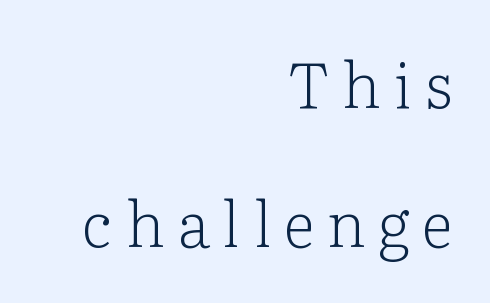
Typographically, this falls in the serif category. The baseline area is clear. Line ends are locked; line starts wander. Character widths vary here, with narrow letters taking less room than wide ones.
